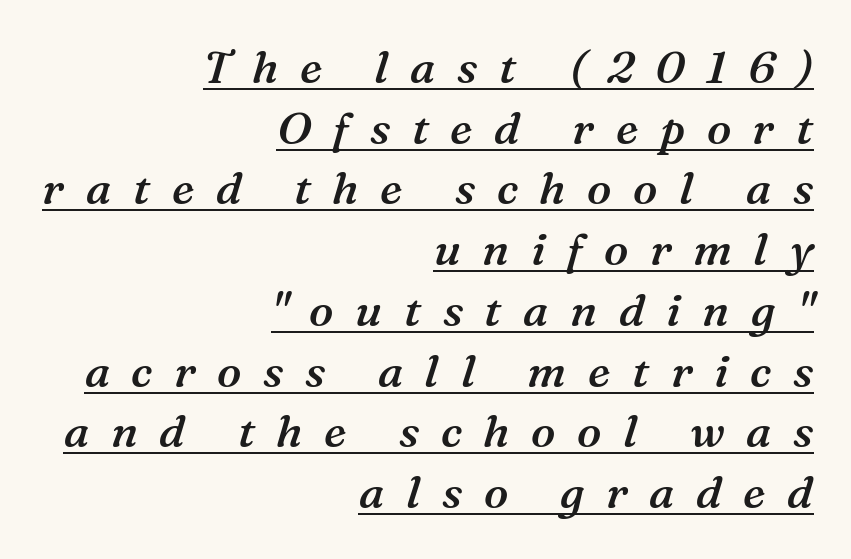
{"serif": "yes", "italic": "yes", "lean": "right", "slant_degrees": 16, "bold": "semi", "weight": "semibold", "width": "normal", "stroke_contrast": "medium", "x_height": "medium", "monospaced": "no", "underline": "yes", "align": "right", "line_spacing": "normal", "line_spacing_ratio": 1.35, "letter_spacing": "wide", "letter_spacing_em": 0.48, "glyph_px": 45}
